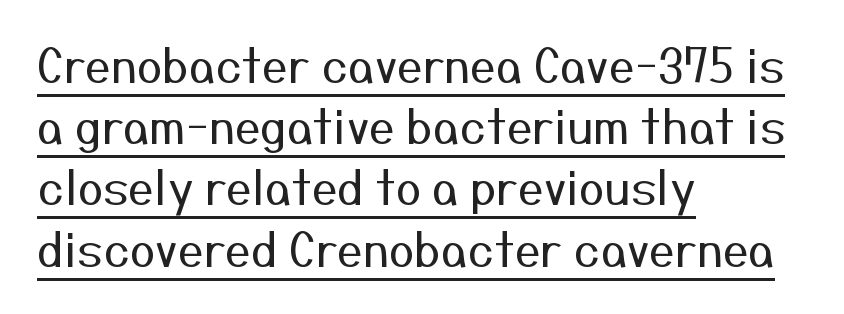
Q: Is the text bold? A: No.
Q: Is the text italic (slanted)? A: No, it is upright.
Q: Is the typeface a serif or a sans-serif typeface? A: Sans-serif.
Q: Is the text underlined? A: Yes.
Q: How is the paragraph aligned? A: Left-aligned.
Q: Is the spacing between letters normal or unusually wide? A: Normal.
Q: Is the spacing between lines tight, normal or loose? A: Normal.
Q: Width (condensed, normal, or wide)? A: Normal.
Q: Stroke contrast? A: Medium.
Q: x-height? A: Medium.
Q: Monospaced? A: No.
